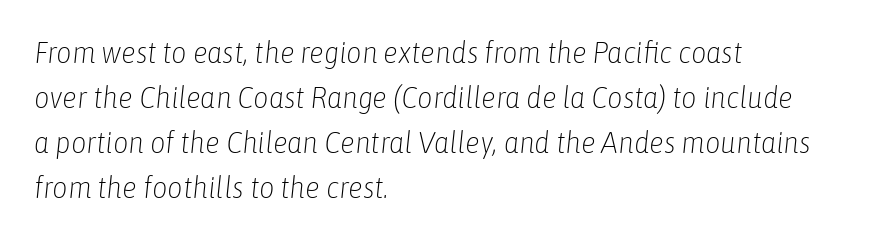
{"italic": "yes", "lean": "right", "slant_degrees": 6, "bold": "no", "weight": "light", "width": "condensed", "stroke_contrast": "low", "x_height": "medium", "monospaced": "no", "underline": "no", "align": "left", "line_spacing": "normal", "line_spacing_ratio": 1.5, "letter_spacing": "normal", "letter_spacing_em": 0.0, "glyph_px": 30}
